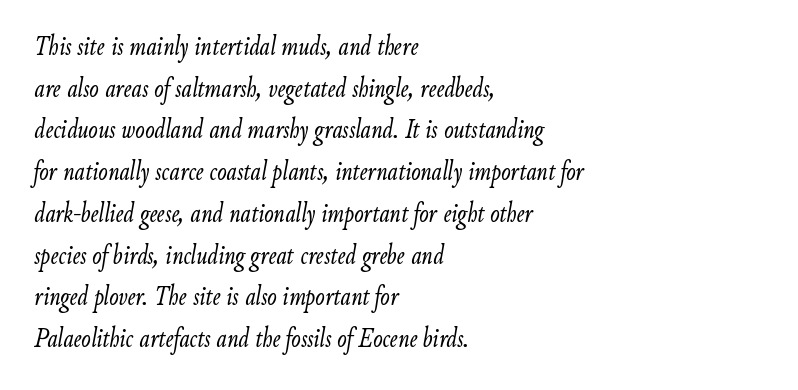
{"italic": "yes", "lean": "right", "slant_degrees": 9, "bold": "no", "weight": "light", "width": "condensed", "stroke_contrast": "low", "x_height": "small", "monospaced": "no", "underline": "no", "align": "left", "line_spacing": "normal", "line_spacing_ratio": 1.49, "letter_spacing": "normal", "letter_spacing_em": 0.0, "glyph_px": 28}
